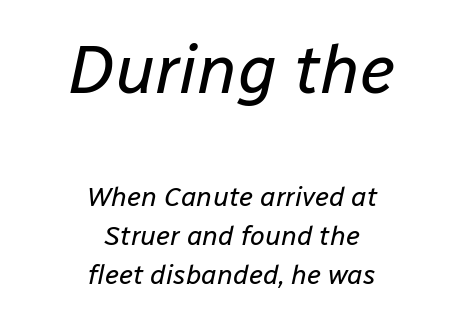
{"italic": "yes", "lean": "right", "slant_degrees": 12, "bold": "no", "weight": "regular", "width": "normal", "stroke_contrast": "low", "x_height": "medium", "monospaced": "no", "underline": "no", "align": "center", "line_spacing": "normal", "line_spacing_ratio": 1.44, "letter_spacing": "normal", "letter_spacing_em": 0.0, "larger_block": "first", "size_ratio": 2.52, "glyph_px": 68}
